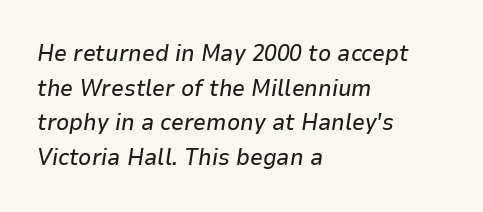
The image shows 23 px text type, italic (leaning right); set left-aligned, normal line spacing (1.51x), normal letter spacing, not underlined.
